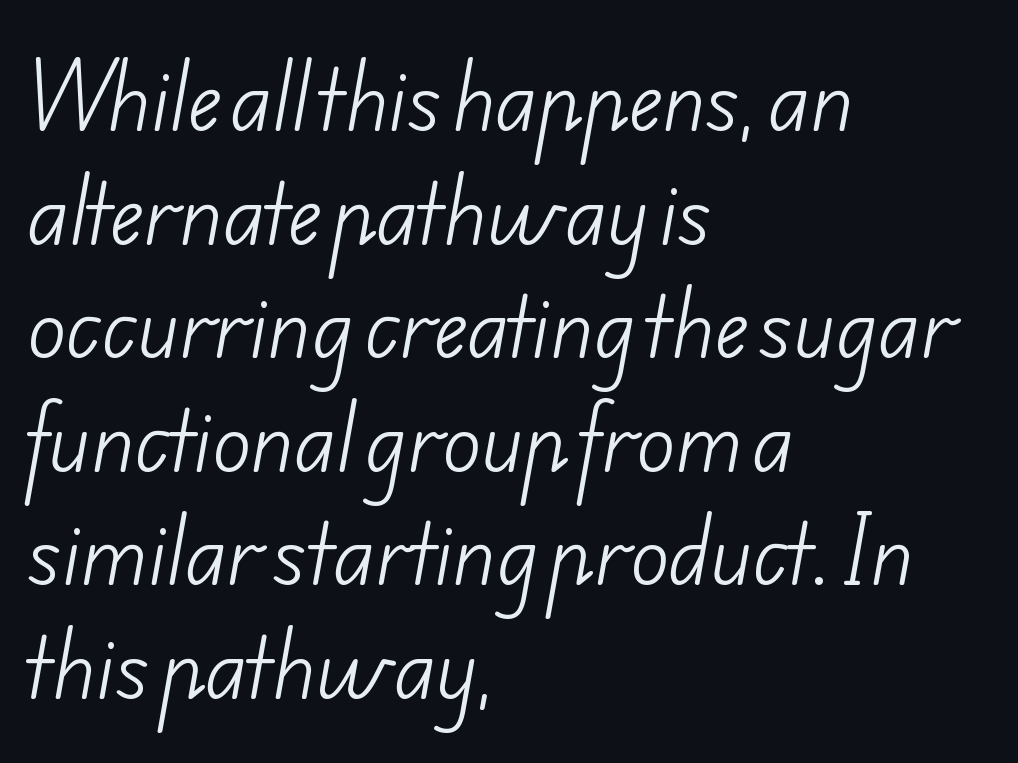
The image shows 80 px light sans-serif type; set left-aligned, normal line spacing (1.42x), normal letter spacing, not underlined; low stroke contrast and a small x-height.
